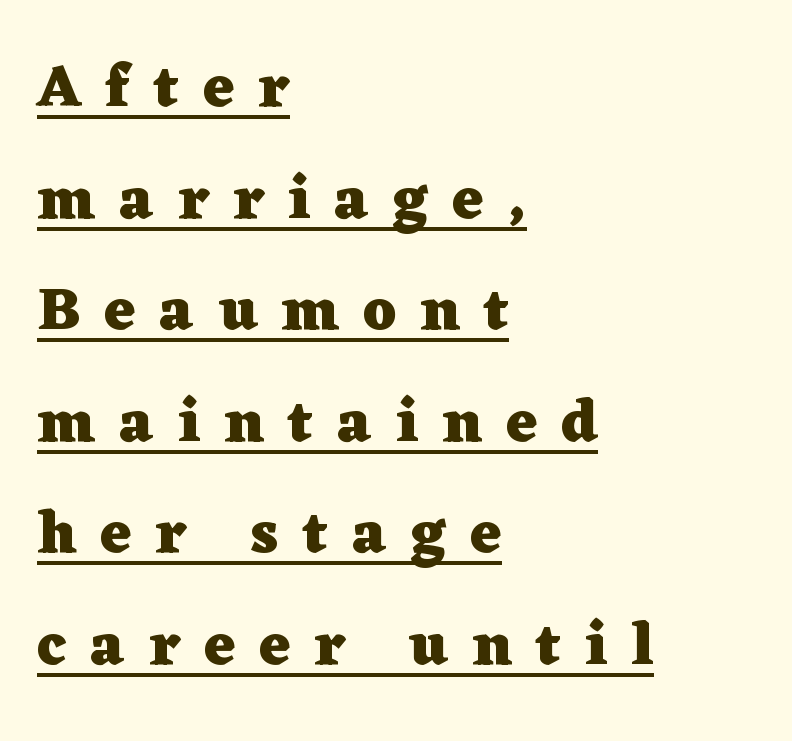
The image shows 60 px heavy, wide serif type, upright; set left-aligned, line spacing 1.86x, unusually wide letter spacing (+0.4 em), underlined; low stroke contrast and a medium x-height.
